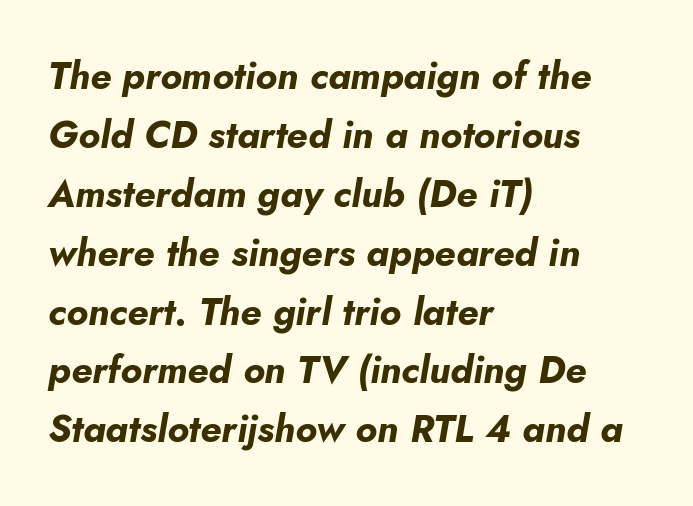
{"italic": "yes", "lean": "right", "slant_degrees": 5, "bold": "yes", "weight": "bold", "width": "normal", "stroke_contrast": "low", "x_height": "small", "monospaced": "no", "underline": "no", "align": "left", "line_spacing": "normal", "line_spacing_ratio": 1.55, "letter_spacing": "normal", "letter_spacing_em": 0.0, "glyph_px": 38}
